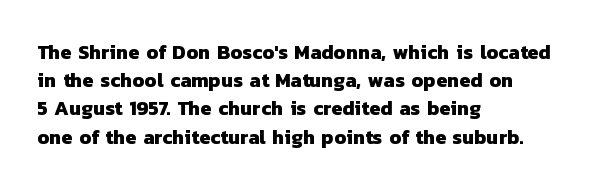
Q: Is the text bold? A: Yes.
Q: Is the text underlined? A: No.
Q: How is the paragraph aligned? A: Left-aligned.
Q: Is the spacing between letters normal or unusually wide? A: Normal.
Q: Is the spacing between lines tight, normal or loose? A: Normal.
